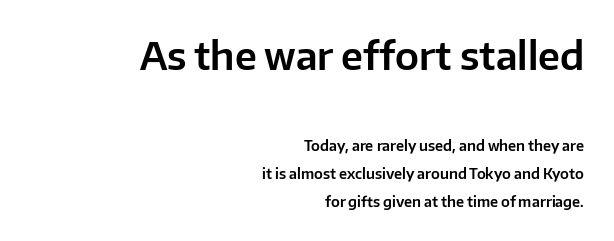
Q: Is the text italic (slanted)? A: No, it is upright.
Q: Is the typeface a serif or a sans-serif typeface? A: Sans-serif.
Q: Is the text underlined? A: No.
Q: How is the paragraph aligned? A: Right-aligned.
Q: Is the spacing between letters normal or unusually wide? A: Normal.
Q: Is the spacing between lines tight, normal or loose? A: Loose.
Q: Which block of text is set in a larger size, the first (top) or the second (bottom)? A: The first (top) one.
Q: Width (condensed, normal, or wide)? A: Normal.
Q: Stroke contrast? A: Low.
Q: x-height? A: Medium.
Q: Monospaced? A: No.
